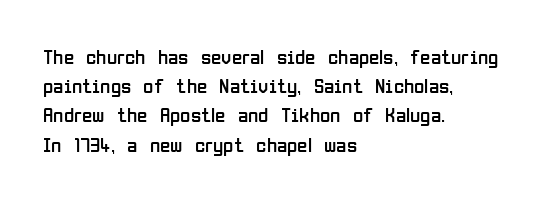
The image shows 21 px text type, upright; set left-aligned, normal line spacing (1.39x), normal letter spacing, not underlined.
